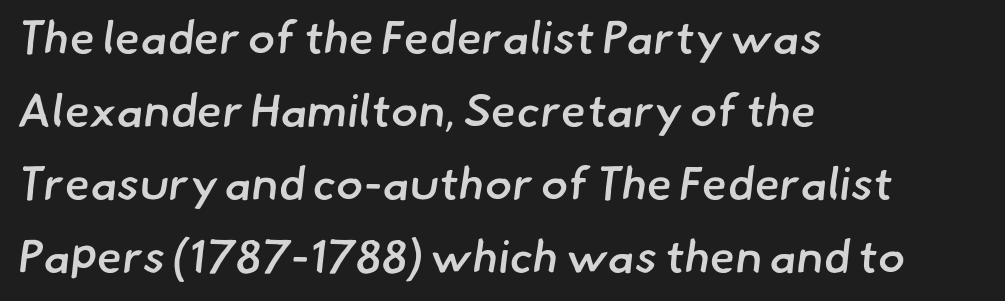
Honestly, the row spacing looks completely unremarkable. Every row of glyphs begins at an identical x-position on the left. Looks like regular typesetting: each glyph gets only the width it needs. Unlike a traditional serif, this face leaves its strokes unadorned. Does extra space separate the letters? No, they use regular spacing.
